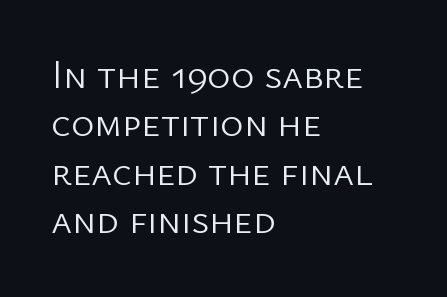
{"serif": "no", "italic": "no", "bold": "no", "weight": "light", "width": "normal", "stroke_contrast": "low", "x_height": "medium", "monospaced": "no", "underline": "no", "align": "left", "line_spacing_ratio": 1.21, "letter_spacing": "normal", "letter_spacing_em": 0.0, "glyph_px": 40}
